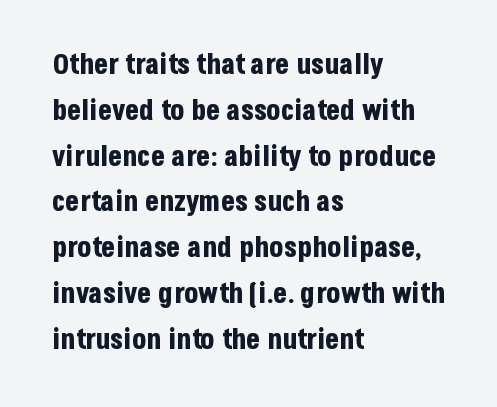
Compared with typical body copy, the letter spacing here is the same. Unmarked baselines from the first word to the last. This sample has the flowing, uneven cadence of proportional lettering. The face used here is a sans, in the tradition of grotesques and geometrics.
